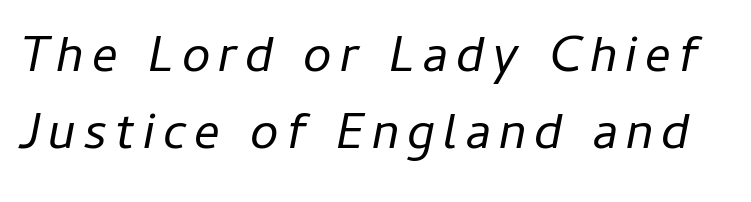
Q: Is the text bold? A: No.
Q: Is the text italic (slanted)? A: Yes, it leans right by about 11 degrees.
Q: Is the text underlined? A: No.
Q: Is the spacing between lines tight, normal or loose? A: Normal.
Q: Width (condensed, normal, or wide)? A: Normal.
Q: Stroke contrast? A: Low.
Q: x-height? A: Medium.
Q: Monospaced? A: No.
